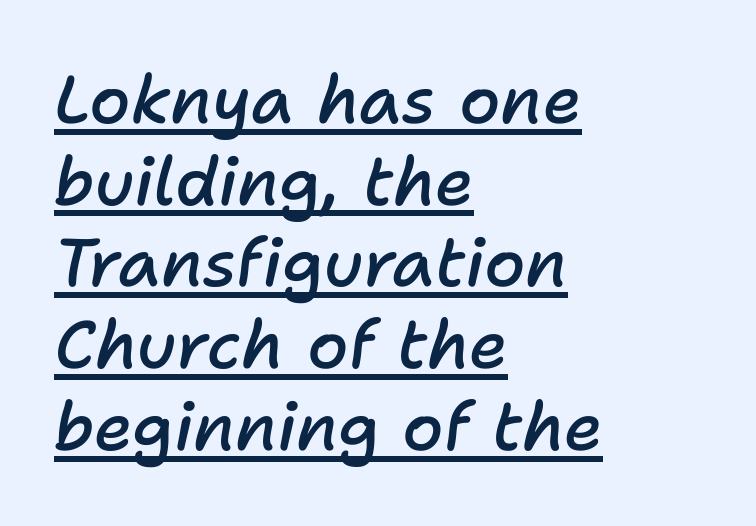
{"italic": "yes", "lean": "right", "slant_degrees": 11, "bold": "semi", "weight": "semibold", "width": "normal", "stroke_contrast": "low", "x_height": "medium", "monospaced": "no", "underline": "yes", "align": "left", "line_spacing_ratio": 1.22, "letter_spacing": "normal", "letter_spacing_em": 0.0, "glyph_px": 67}
